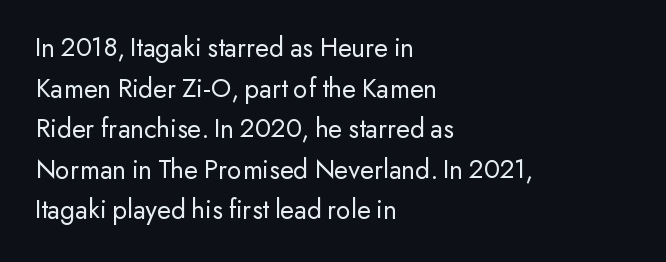
Regarding serifs, this sample does without them. These lines keep a tight, regular rhythm from letter to letter. Do the letters lean? They stand straight. The text block is weighted toward the left margin, trailing off unevenly rightward. The passage shown is not underscored anywhere.
